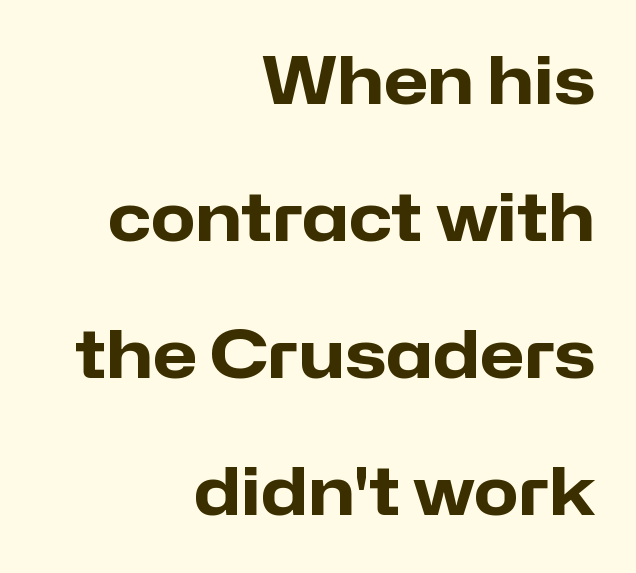
Q: Is the text bold? A: Yes.
Q: Is the text italic (slanted)? A: No, it is upright.
Q: Is the typeface a serif or a sans-serif typeface? A: Sans-serif.
Q: Is the text underlined? A: No.
Q: How is the paragraph aligned? A: Right-aligned.
Q: Is the spacing between letters normal or unusually wide? A: Normal.
Q: Is the spacing between lines tight, normal or loose? A: Loose.
Q: Width (condensed, normal, or wide)? A: Normal.
Q: Stroke contrast? A: Low.
Q: x-height? A: Medium.
Q: Monospaced? A: No.
